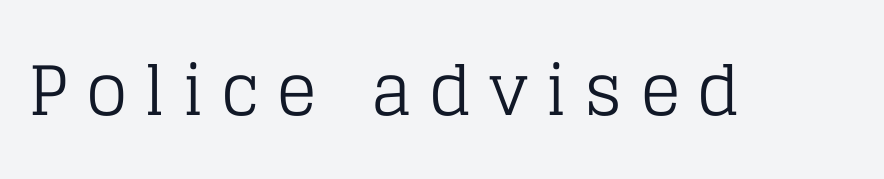
The image shows 68 px regular-weight serif type, upright; set unusually wide letter spacing (+0.25 em), not underlined; low stroke contrast and a large x-height.
